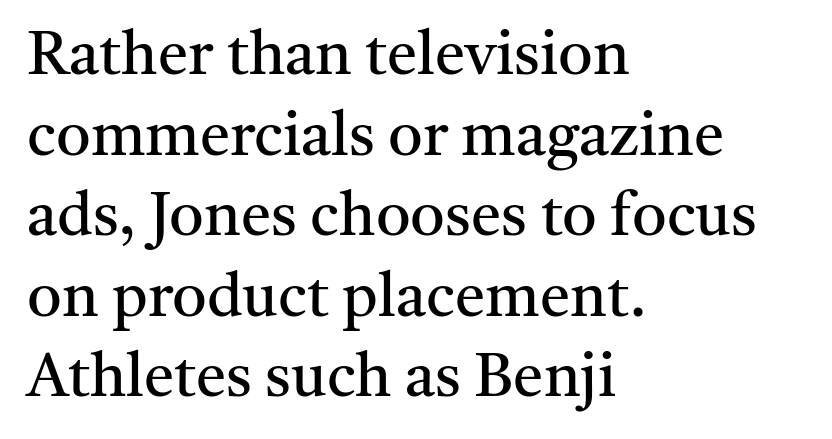
Q: Is the text bold? A: No.
Q: Is the text italic (slanted)? A: No, it is upright.
Q: Is the typeface a serif or a sans-serif typeface? A: Serif.
Q: Is the text underlined? A: No.
Q: How is the paragraph aligned? A: Left-aligned.
Q: Is the spacing between letters normal or unusually wide? A: Normal.
Q: Is the spacing between lines tight, normal or loose? A: Normal.
Q: Width (condensed, normal, or wide)? A: Normal.
Q: Stroke contrast? A: Medium.
Q: x-height? A: Medium.
Q: Monospaced? A: No.
